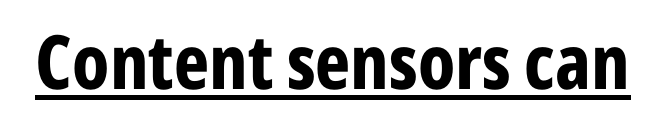
Each letter's strokes conclude bluntly, with no projecting serifs. The specimen reads as upright at a glance. How are the letters spaced? Ordinarily, with no added tracking. Is there an underline? Yes — a line sits under the letters. This sample has the flowing, uneven cadence of proportional lettering.
